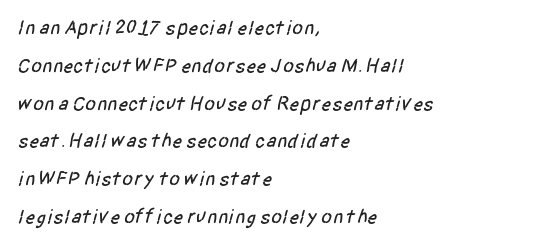
{"underline": "no", "align": "left", "line_spacing_ratio": 1.89, "letter_spacing": "normal", "letter_spacing_em": 0.0, "glyph_px": 20}
